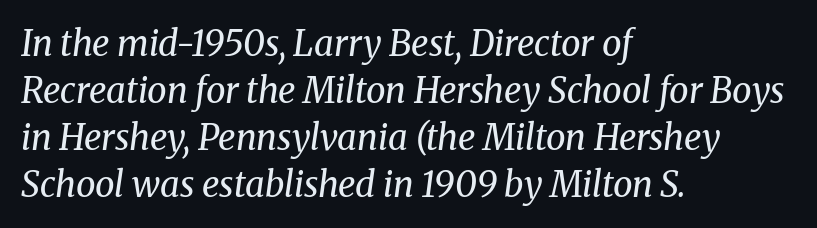
The image shows 35 px regular-weight serif type, italic (leaning right); set left-aligned, normal line spacing (1.34x), normal letter spacing, not underlined; medium stroke contrast and a medium x-height.
